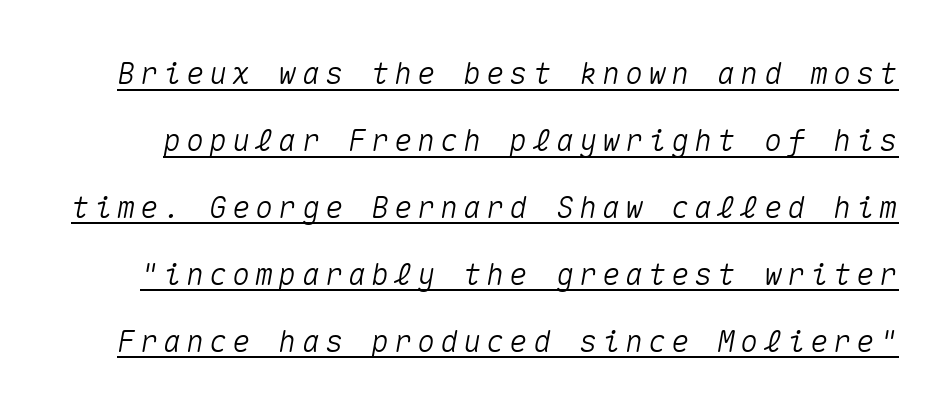
Like a heading marked for emphasis, these lines bear an underscore. The face used here is monospaced, like something from a code editor. The rendering applies a slant to the glyphs. The designer dialed line spacing up above the default.
